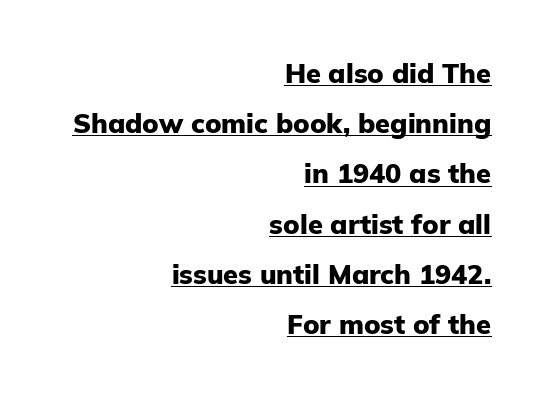
The image shows 27 px bold type, upright; set right-aligned, line spacing 1.86x, normal letter spacing, underlined.
